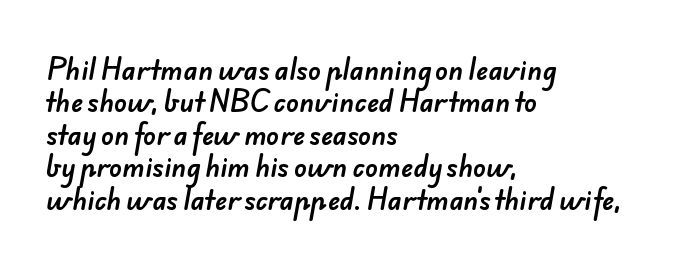
The image shows 26 px text type; set left-aligned, normal line spacing (1.25x), normal letter spacing, not underlined.
